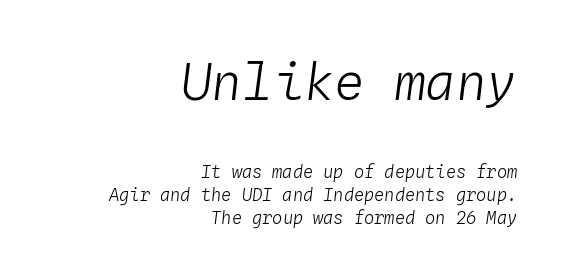
The words here are not underlined. Horizontally, the lines are justified to the trailing edge only. In terms of leading, this rendering sits right in the middle. Spacing verdict: monospaced, one width for all characters. These glyphs show unthickened strokes, regular width or finer.
